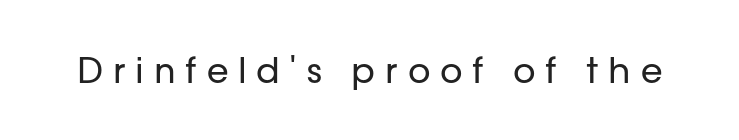
Is the stroke heavy? The answer is a plain regular-or-lighter. Spacing verdict: proportional, widths tailored to each character. Ascenders rise straight up at ninety degrees. Beneath every word, the page is bare. The characters display no serif detailing; their extremities are plain.
